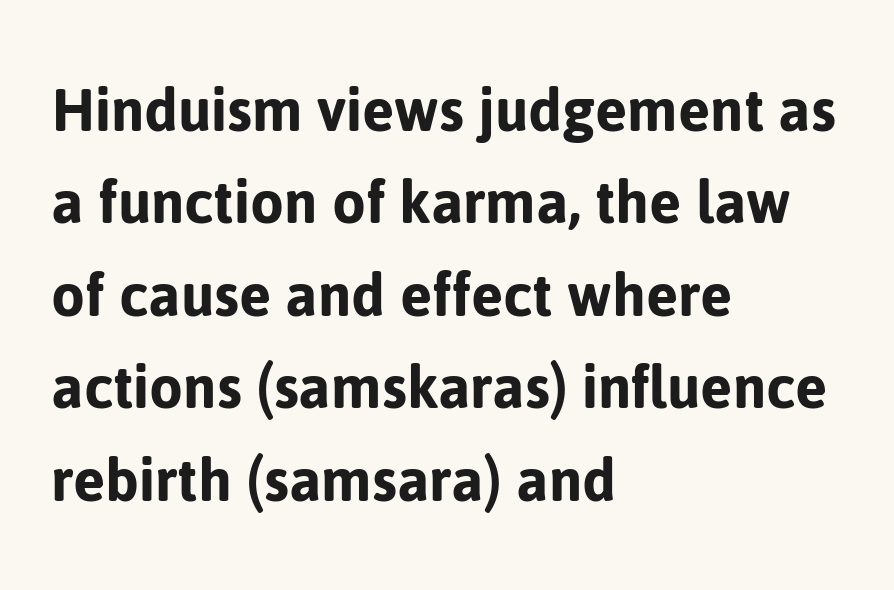
The image shows 69 px sans-serif type, upright; set left-aligned, normal line spacing (1.34x), normal letter spacing, not underlined; low stroke contrast and a medium x-height.
